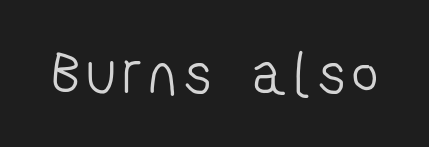
The font is comparable to plain body text, perhaps lighter. The passage shown is typed in a proportional face where columns would drift. Each letter's strokes conclude bluntly, with no projecting serifs. The gap between lines stays unmarked.
